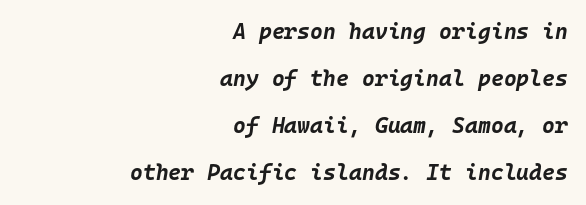
{"italic": "yes", "lean": "right", "slant_degrees": 10, "bold": "yes", "underline": "no", "align": "right", "line_spacing": "loose", "line_spacing_ratio": 2.14, "letter_spacing": "normal", "letter_spacing_em": 0.0, "glyph_px": 22}
